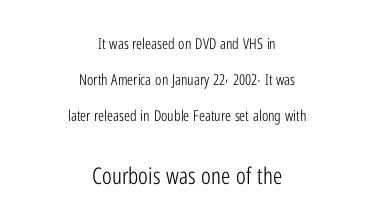
This is the regular roman posture of the typeface. This block would shrink considerably if given ordinary leading; it's expanded now. The font sits on the lighter half of the weight spectrum, regular included. Scale increases going downward across the two blocks. Students, note that the glyphs here touch the page at normal intervals. The whitespace from short lines is split evenly between both sides.
